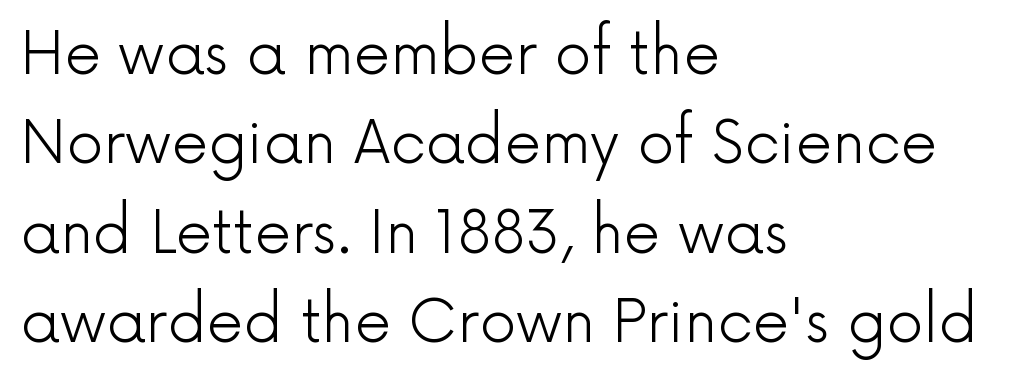
Nobody touched the tracking dial on this one. This is the regular roman posture of the typeface. Does the leading feel generous? No, just average. Note the varied advance widths — an 'i' is clearly narrower than an 'm'. The string is rendered with underlining switched off.
